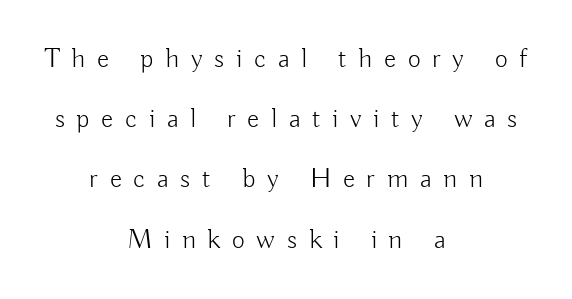
The image shows 28 px light sans-serif type, upright; set centered, loose line spacing (2.15x), unusually wide letter spacing (+0.42 em), not underlined; low stroke contrast and a small x-height.
